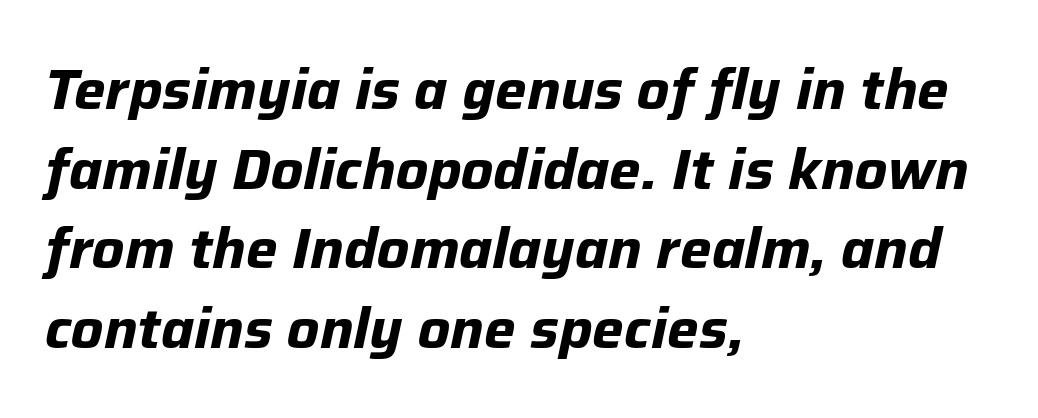
Compared with an ordinary text face, these strokes are far heavier — a full bold. Italic? Definitely — the glyphs are oblique. Spacing verdict: proportional, widths tailored to each character. Check under the words: just untouched page. The line texture is even and compact thanks to regular tracking. Summary of vertical rhythm: regular, with standard interline spacing.
